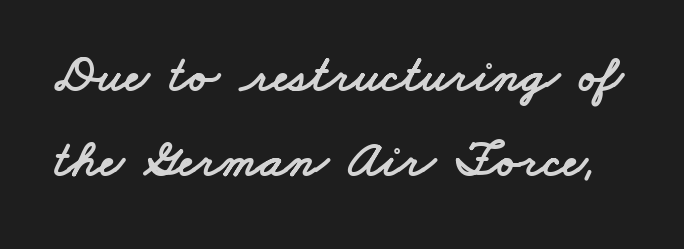
Q: Is the typeface a serif or a sans-serif typeface? A: Sans-serif.
Q: Is the text underlined? A: No.
Q: Is the spacing between letters normal or unusually wide? A: Normal.
Q: Is the spacing between lines tight, normal or loose? A: Normal.
Q: Width (condensed, normal, or wide)? A: Wide.
Q: Stroke contrast? A: Low.
Q: x-height? A: Small.
Q: Monospaced? A: No.
